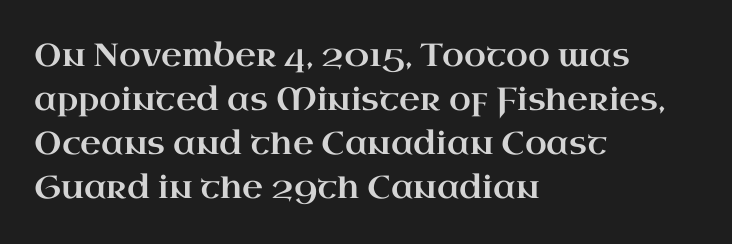
The block of text has a typical density, with ordinary space between rows. Old-style or modern, the face here clearly has serifs. Looks like regular typesetting: each glyph gets only the width it needs. No word sits above an underline. In terms of posture, this sample is upright.
